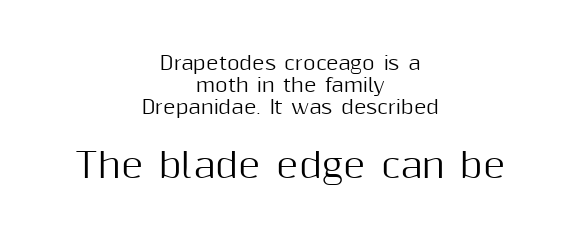
The emphasis by scale lands on block number two, below. The rendering keeps characters at their native spacing. These lines are rendered in a variable-pitch font. These lines are centered, leaving both edges ragged.
